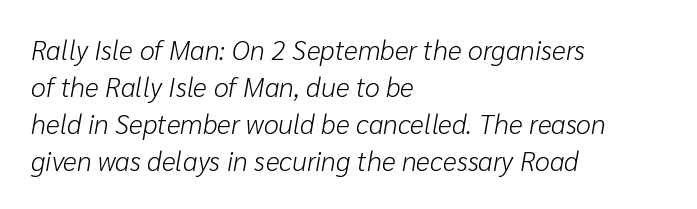
The image shows 27 px text type, italic (leaning right); set left-aligned, normal line spacing (1.37x), normal letter spacing, not underlined.
